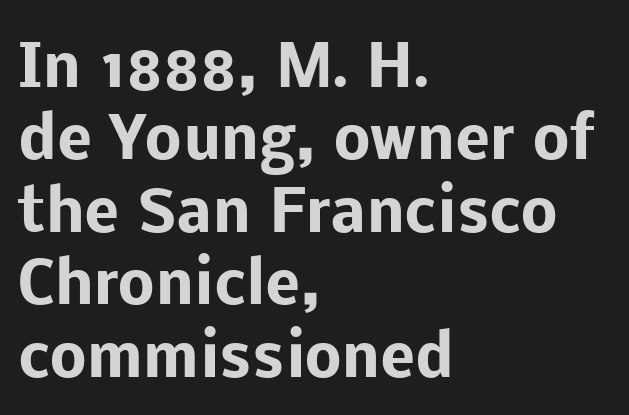
The image shows 58 px heavy sans-serif type, upright; set left-aligned, normal line spacing (1.25x), normal letter spacing, not underlined; low stroke contrast and a medium x-height.
